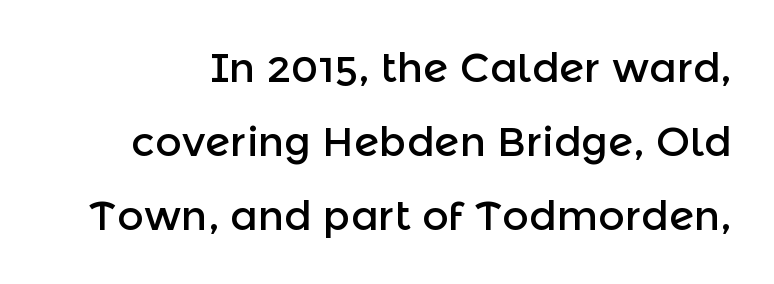
Words appear dense and cohesive because spacing is normal. Check where the strokes stop: nothing finishes them off — pure sans. Tall strokes in this sample are plumb rather than angled. The face used here is proportionally spaced, like ordinary book or web type. The zone under the glyphs is completely vacant.
